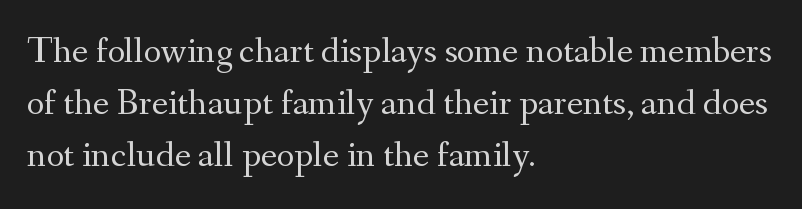
Q: Is the text bold? A: No.
Q: Is the text italic (slanted)? A: No, it is upright.
Q: Is the typeface a serif or a sans-serif typeface? A: Serif.
Q: Is the text underlined? A: No.
Q: How is the paragraph aligned? A: Left-aligned.
Q: Is the spacing between letters normal or unusually wide? A: Normal.
Q: Is the spacing between lines tight, normal or loose? A: Normal.
Q: Width (condensed, normal, or wide)? A: Normal.
Q: Stroke contrast? A: Medium.
Q: x-height? A: Small.
Q: Monospaced? A: No.
